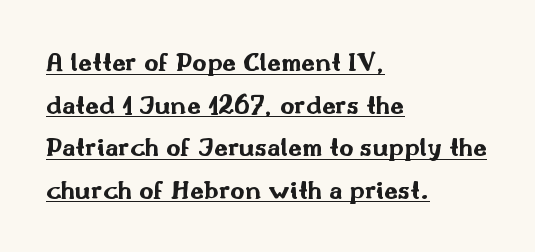
{"serif": "no", "italic": "no", "bold": "yes", "weight": "bold", "width": "wide", "stroke_contrast": "medium", "x_height": "small", "monospaced": "no", "underline": "yes", "align": "left", "line_spacing": "normal", "line_spacing_ratio": 1.52, "letter_spacing": "normal", "letter_spacing_em": 0.0, "glyph_px": 28}
